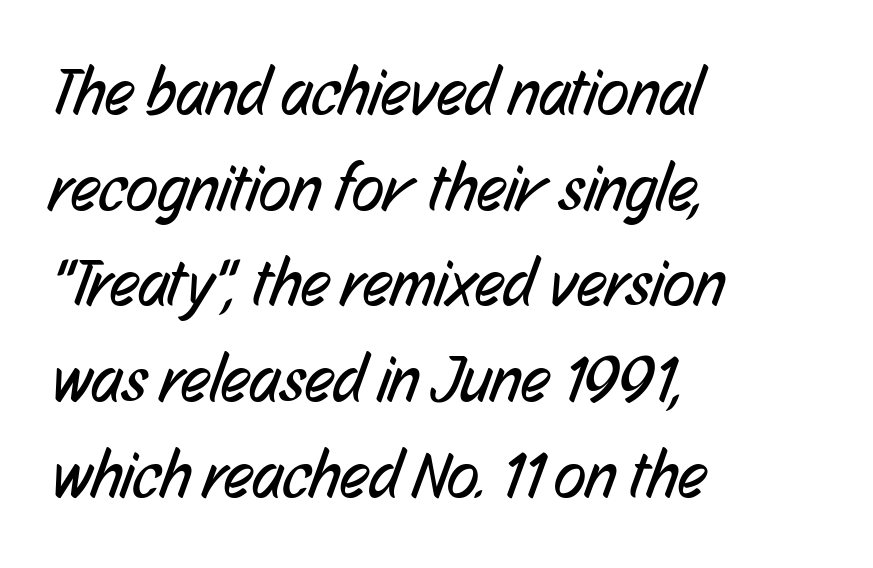
The glyphs are unaccompanied by any horizontal stroke below them. Do the characters align in a grid? No, the font is proportional. Quick note: interline space is typical. Horizontally, the lines are justified to the leading edge only. Stems here are at most as thick as an everyday book face.
